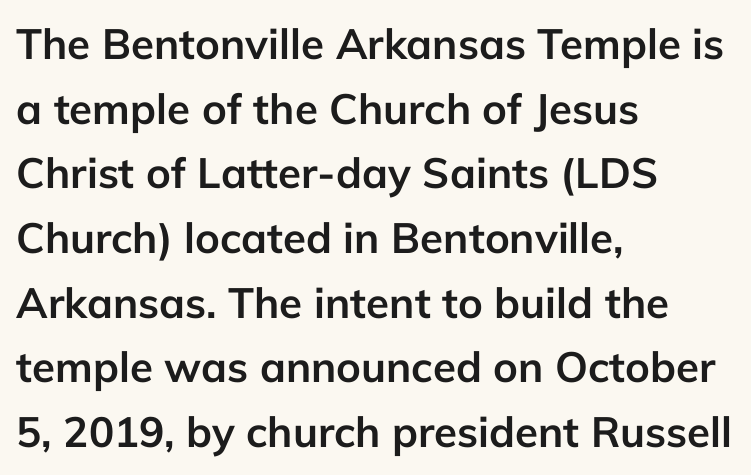
{"serif": "no", "italic": "no", "bold": "yes", "weight": "semibold", "width": "normal", "stroke_contrast": "low", "x_height": "medium", "monospaced": "no", "underline": "no", "align": "left", "line_spacing": "normal", "line_spacing_ratio": 1.54, "letter_spacing": "normal", "letter_spacing_em": 0.0, "glyph_px": 42}
